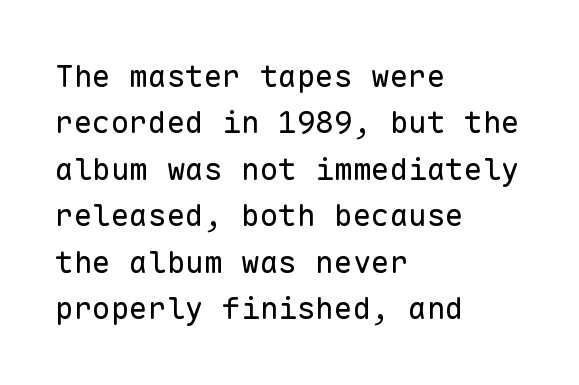
Each stroke keeps to a modest, everyday thickness or less. Regarding leading, the lines here are spaced in the standard way. The letters march in equal steps, a hallmark of fixed-pitch type. Reading down the block, your eye returns to a fixed left position each line.
